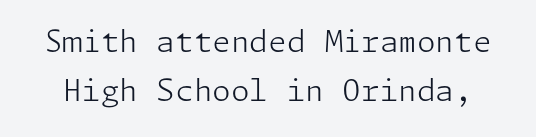
This is sans-serif lettering, the kind often seen on screens and signage. The strokes are not fattened; the text isn't bold. Designer's note — italics off, roman on. Vertically, the passage feels balanced, rows spaced as you'd expect. Only glyphs here, with clear space below each row. Look at the tracking — it's just the regular setting, nothing added.
